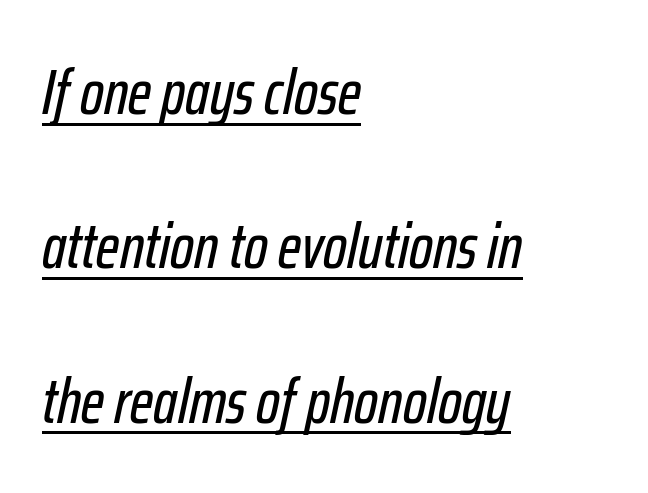
Q: Is the text italic (slanted)? A: Yes, it leans right by about 12 degrees.
Q: Is the text underlined? A: Yes.
Q: How is the paragraph aligned? A: Left-aligned.
Q: Is the spacing between letters normal or unusually wide? A: Normal.
Q: Is the spacing between lines tight, normal or loose? A: Loose.
Q: Width (condensed, normal, or wide)? A: Condensed.
Q: Stroke contrast? A: Low.
Q: x-height? A: Medium.
Q: Monospaced? A: No.
